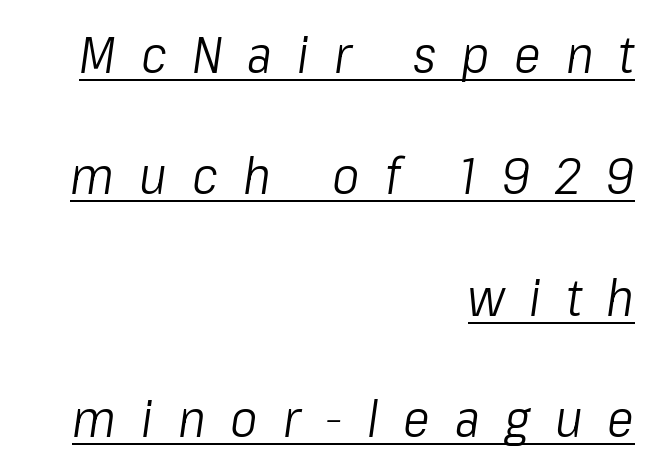
{"italic": "yes", "lean": "right", "slant_degrees": 8, "bold": "no", "weight": "light", "width": "condensed", "stroke_contrast": "low", "x_height": "medium", "monospaced": "no", "underline": "yes", "align": "right", "line_spacing": "loose", "line_spacing_ratio": 2.38, "letter_spacing": "wide", "letter_spacing_em": 0.49, "glyph_px": 51}
